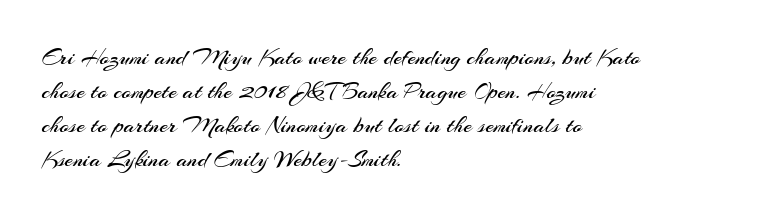
{"bold": "no", "underline": "no", "align": "left", "line_spacing": "normal", "line_spacing_ratio": 1.41, "letter_spacing": "normal", "letter_spacing_em": 0.0, "glyph_px": 24}
